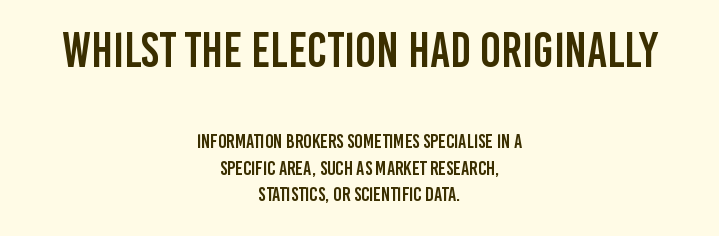
{"serif": "no", "italic": "no", "width": "condensed", "stroke_contrast": "low", "x_height": "large", "monospaced": "no", "underline": "no", "align": "center", "line_spacing": "normal", "line_spacing_ratio": 1.31, "letter_spacing": "normal", "letter_spacing_em": 0.0, "larger_block": "first", "size_ratio": 2.45, "glyph_px": 49}
